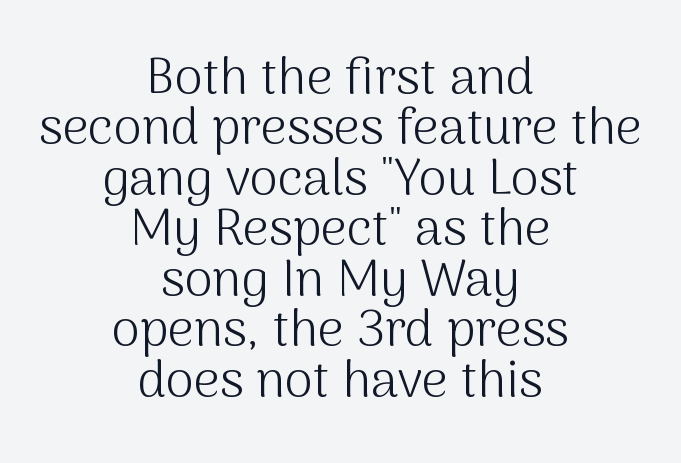
A typesetter would call this leading minimal, almost set solid. Horizontally, the lines are justified to the midpoint only. Heft: none added — not bold. Standard letterfit; no display-style spreading of the glyphs.
